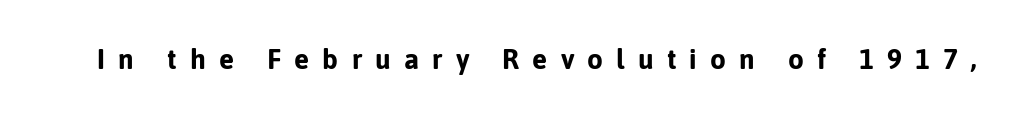
The type family on display is of the sans-serif kind. These lines were composed using upright roman letters. On the weight axis this lands at bold, roughly 700. The gaps between neighbouring characters are conspicuously large.
